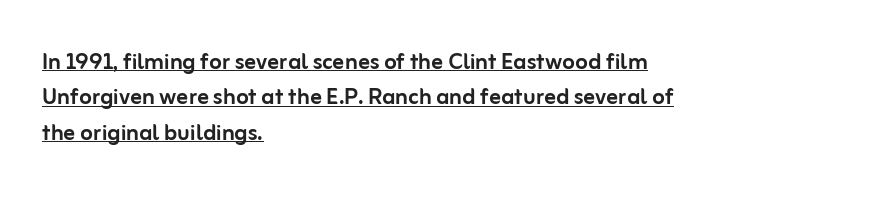
The image shows 29 px sans-serif type, upright; set left-aligned, line spacing 1.22x, normal letter spacing, underlined; low stroke contrast and a medium x-height.
